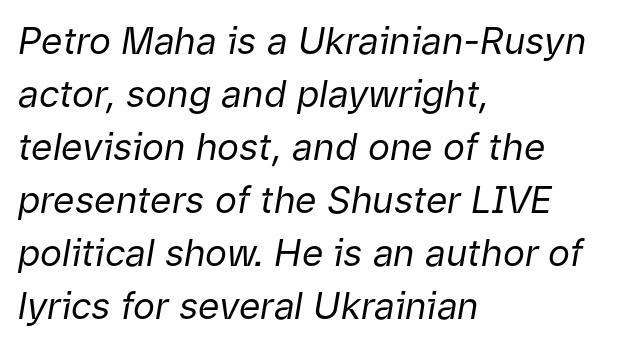
{"italic": "yes", "lean": "right", "slant_degrees": 9, "bold": "no", "weight": "regular", "width": "normal", "stroke_contrast": "low", "x_height": "medium", "monospaced": "no", "underline": "no", "align": "left", "line_spacing": "normal", "line_spacing_ratio": 1.43, "letter_spacing": "normal", "letter_spacing_em": 0.0, "glyph_px": 37}
